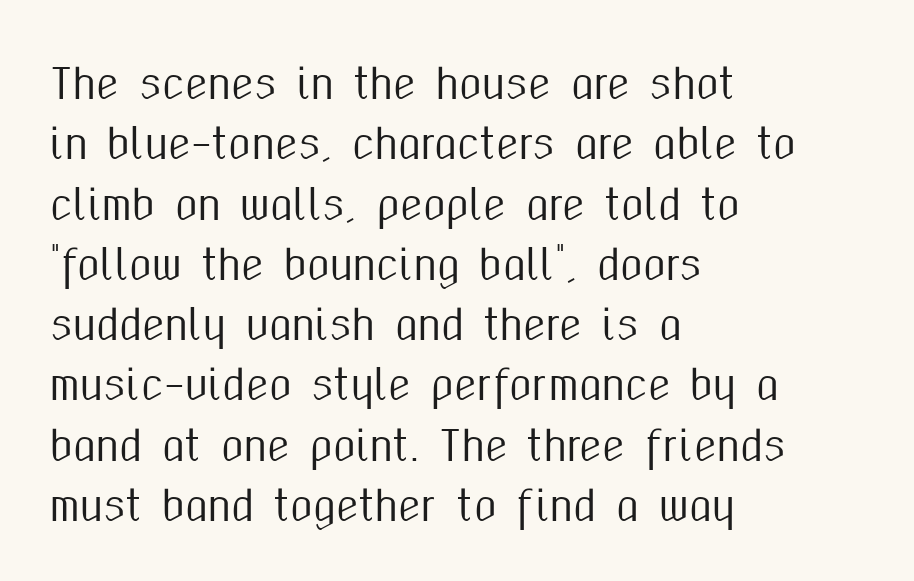
{"serif": "no", "italic": "no", "width": "condensed", "stroke_contrast": "medium", "x_height": "medium", "monospaced": "no", "underline": "no", "align": "left", "line_spacing": "normal", "line_spacing_ratio": 1.47, "letter_spacing": "normal", "letter_spacing_em": 0.0, "glyph_px": 41}
